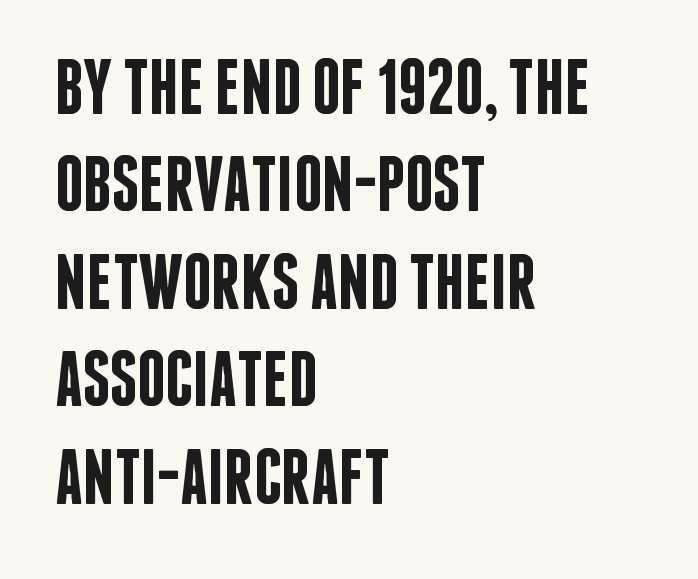
The image shows 78 px semibold, condensed sans-serif type, upright; set left-aligned, normal line spacing (1.25x), normal letter spacing, not underlined; low stroke contrast and a large x-height.
